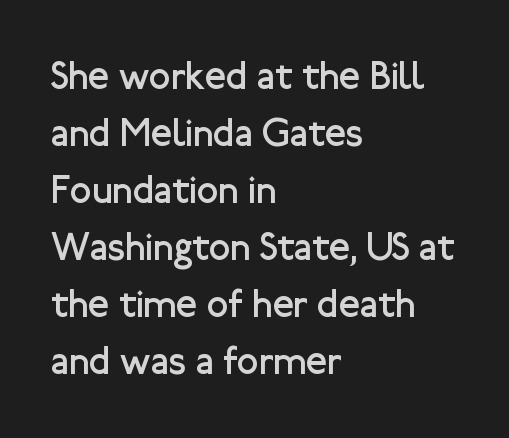
The image shows 39 px regular-weight sans-serif type, upright; set left-aligned, normal line spacing (1.46x), normal letter spacing, not underlined; low stroke contrast and a medium x-height.
